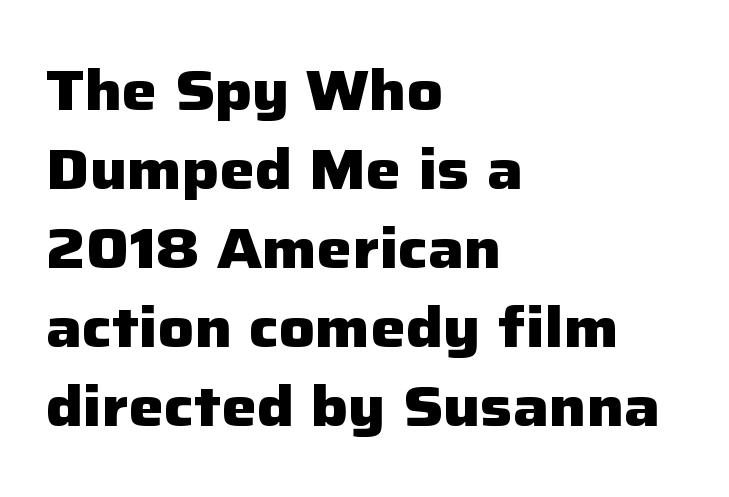
Q: Is the text bold? A: Yes.
Q: Is the text italic (slanted)? A: No, it is upright.
Q: Is the typeface a serif or a sans-serif typeface? A: Sans-serif.
Q: Is the text underlined? A: No.
Q: How is the paragraph aligned? A: Left-aligned.
Q: Is the spacing between letters normal or unusually wide? A: Normal.
Q: Is the spacing between lines tight, normal or loose? A: Normal.
Q: Width (condensed, normal, or wide)? A: Normal.
Q: Stroke contrast? A: Low.
Q: x-height? A: Medium.
Q: Monospaced? A: No.
